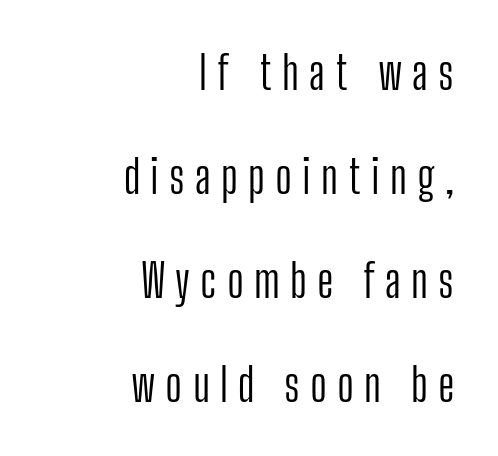
Every row of glyphs terminates at an identical x-position on the right. These lines are rendered in a variable-pitch font. Quick note: underline off. The passage shown is typeset with a sans-serif family. The font sits on the lighter half of the weight spectrum, regular included.
